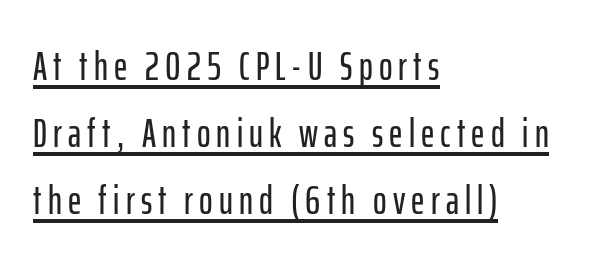
The image shows 41 px condensed sans-serif type, upright; set left-aligned, normal line spacing (1.64x), underlined; low stroke contrast and a medium x-height.
